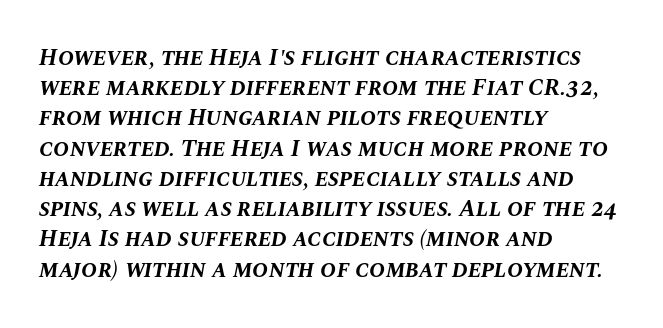
Students, note that the glyphs here touch the page at normal intervals. Does the lettering tilt? It does — this is italic. Descenders hang freely into open space. Leading matches the norm, producing a regular column.
